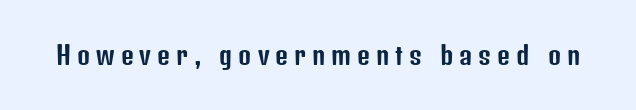
The image shows 25 px text type, upright; set unusually wide letter spacing (+0.24 em), not underlined.
